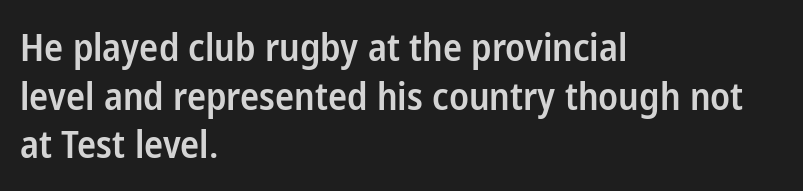
Q: Is the text bold? A: Semi-bold.
Q: Is the text italic (slanted)? A: No, it is upright.
Q: Is the typeface a serif or a sans-serif typeface? A: Sans-serif.
Q: Is the text underlined? A: No.
Q: How is the paragraph aligned? A: Left-aligned.
Q: Is the spacing between letters normal or unusually wide? A: Normal.
Q: Is the spacing between lines tight, normal or loose? A: Normal.
Q: Width (condensed, normal, or wide)? A: Condensed.
Q: Stroke contrast? A: Low.
Q: x-height? A: Medium.
Q: Monospaced? A: No.
